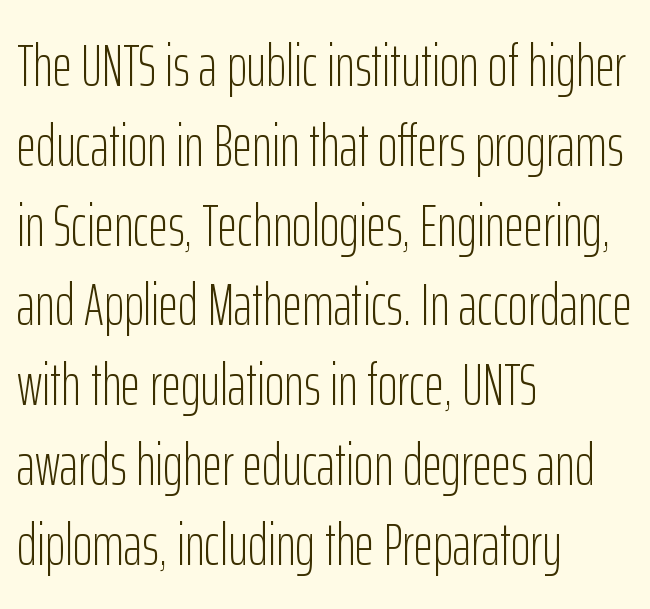
{"serif": "no", "italic": "no", "bold": "no", "weight": "light", "width": "condensed", "stroke_contrast": "low", "x_height": "medium", "monospaced": "no", "underline": "no", "align": "left", "line_spacing": "normal", "line_spacing_ratio": 1.33, "letter_spacing": "normal", "letter_spacing_em": 0.0, "glyph_px": 60}
